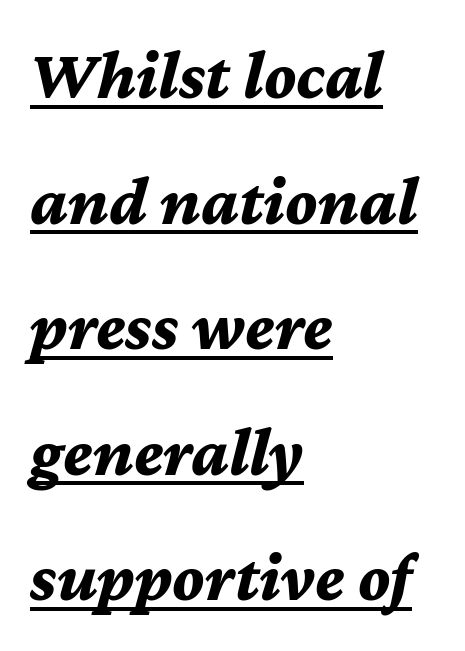
Q: Is the text bold? A: Yes.
Q: Is the text italic (slanted)? A: Yes, it leans right by about 12 degrees.
Q: Is the text underlined? A: Yes.
Q: How is the paragraph aligned? A: Left-aligned.
Q: Is the spacing between letters normal or unusually wide? A: Normal.
Q: Width (condensed, normal, or wide)? A: Normal.
Q: Stroke contrast? A: Medium.
Q: x-height? A: Medium.
Q: Monospaced? A: No.
